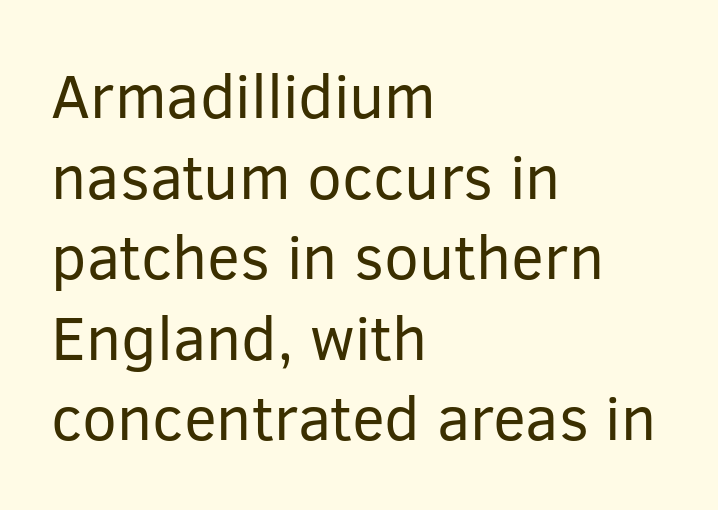
{"serif": "no", "italic": "no", "bold": "no", "weight": "regular", "width": "normal", "stroke_contrast": "low", "x_height": "medium", "monospaced": "no", "underline": "no", "align": "left", "line_spacing": "normal", "line_spacing_ratio": 1.3, "letter_spacing": "normal", "letter_spacing_em": 0.0, "glyph_px": 62}
